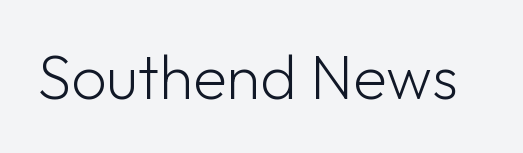
The image shows 62 px light sans-serif type, upright; set normal letter spacing, not underlined; low stroke contrast and a medium x-height.
